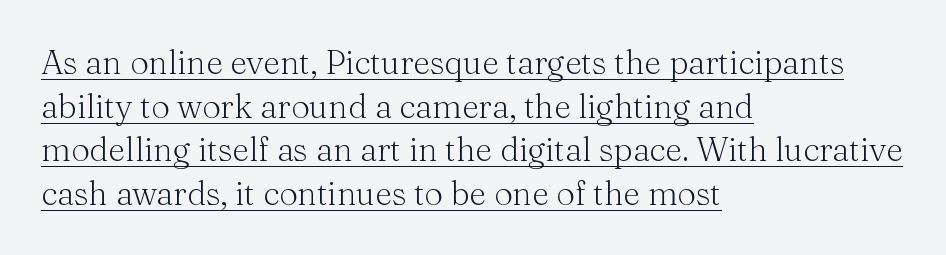
{"serif": "yes", "italic": "no", "bold": "no", "weight": "light", "width": "normal", "stroke_contrast": "medium", "x_height": "medium", "monospaced": "no", "underline": "yes", "align": "left", "line_spacing": "normal", "line_spacing_ratio": 1.32, "letter_spacing": "normal", "letter_spacing_em": 0.0, "glyph_px": 33}
